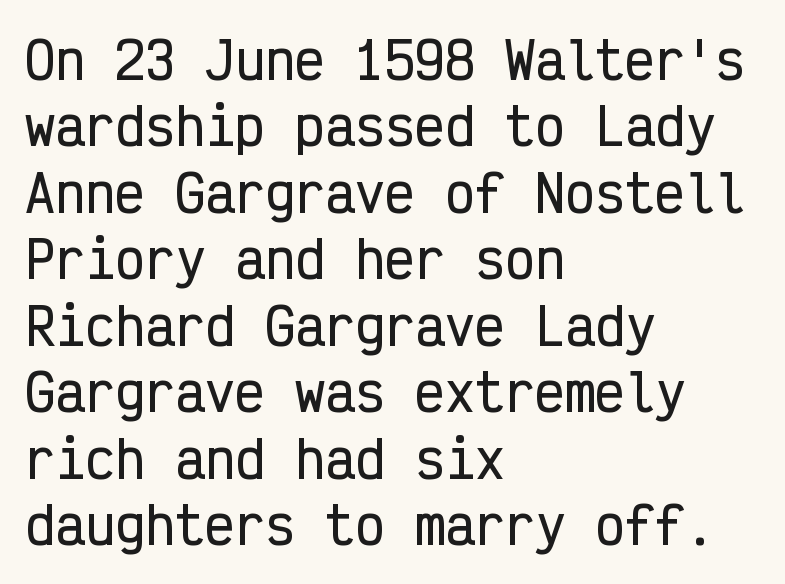
{"serif": "no", "italic": "no", "width": "condensed", "stroke_contrast": "low", "x_height": "medium", "monospaced": "yes", "underline": "no", "align": "left", "line_spacing": "normal", "line_spacing_ratio": 1.33, "letter_spacing": "normal", "letter_spacing_em": 0.0, "glyph_px": 50}
